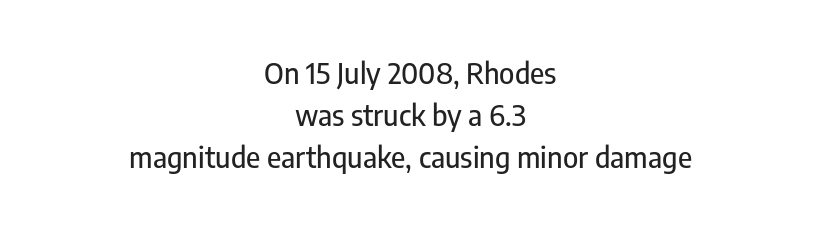
Q: Is the text italic (slanted)? A: No, it is upright.
Q: Is the typeface a serif or a sans-serif typeface? A: Sans-serif.
Q: Is the text underlined? A: No.
Q: How is the paragraph aligned? A: Centered.
Q: Is the spacing between letters normal or unusually wide? A: Normal.
Q: Is the spacing between lines tight, normal or loose? A: Normal.
Q: Width (condensed, normal, or wide)? A: Condensed.
Q: Stroke contrast? A: Low.
Q: x-height? A: Medium.
Q: Monospaced? A: No.
